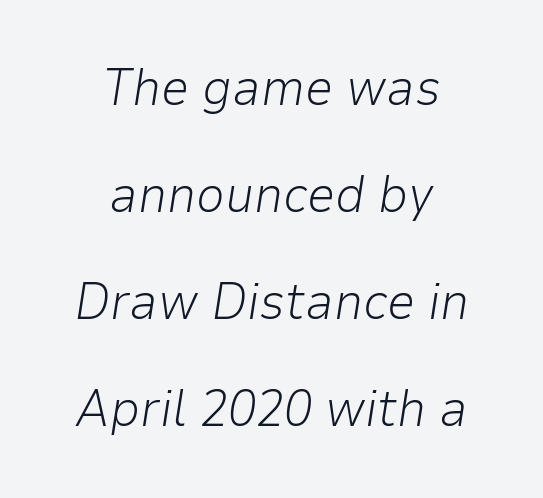
Q: Is the text bold? A: No.
Q: Is the text italic (slanted)? A: Yes, it leans right by about 9 degrees.
Q: Is the text underlined? A: No.
Q: How is the paragraph aligned? A: Centered.
Q: Is the spacing between letters normal or unusually wide? A: Normal.
Q: Is the spacing between lines tight, normal or loose? A: Loose.
Q: Width (condensed, normal, or wide)? A: Normal.
Q: Stroke contrast? A: Low.
Q: x-height? A: Medium.
Q: Monospaced? A: No.
